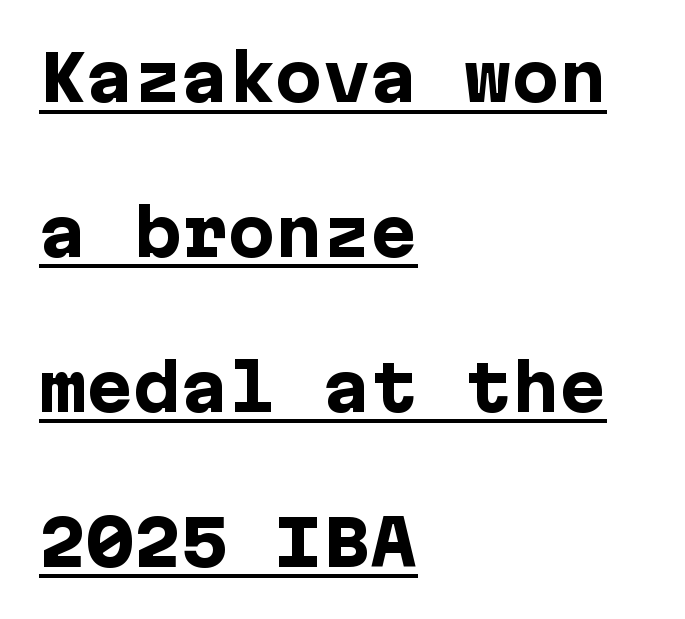
The rendering anchors every line to the left-hand side. The passage shown stacks its lines with a broad gap. Glyph-to-glyph distance matches everyday printed text. No italicization has been applied; the sample stays upright. Regarding serifs, this sample does without them.
